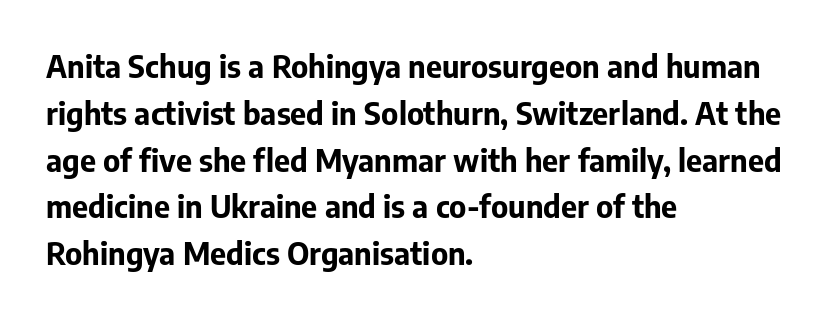
{"serif": "no", "italic": "no", "bold": "yes", "weight": "bold", "width": "normal", "stroke_contrast": "low", "x_height": "medium", "monospaced": "no", "underline": "no", "align": "left", "line_spacing": "normal", "line_spacing_ratio": 1.51, "letter_spacing": "normal", "letter_spacing_em": 0.0, "glyph_px": 31}
